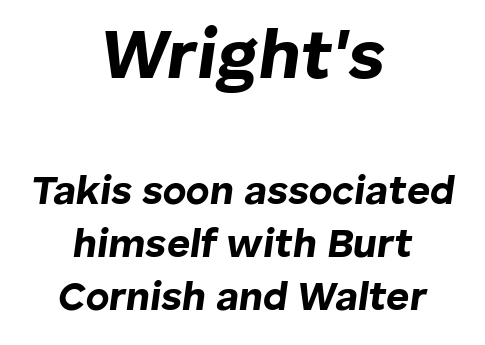
{"italic": "yes", "lean": "right", "slant_degrees": 8, "bold": "yes", "weight": "bold", "width": "normal", "stroke_contrast": "low", "x_height": "medium", "monospaced": "no", "underline": "no", "align": "center", "line_spacing": "normal", "line_spacing_ratio": 1.33, "letter_spacing": "normal", "letter_spacing_em": 0.0, "larger_block": "first", "size_ratio": 1.75, "glyph_px": 70}
